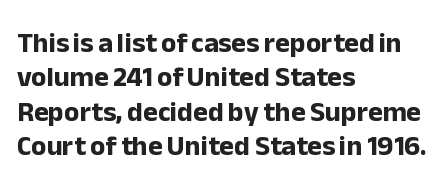
The image shows 28 px bold sans-serif type, upright; set left-aligned, line spacing 1.23x, normal letter spacing, not underlined; low stroke contrast and a medium x-height.
